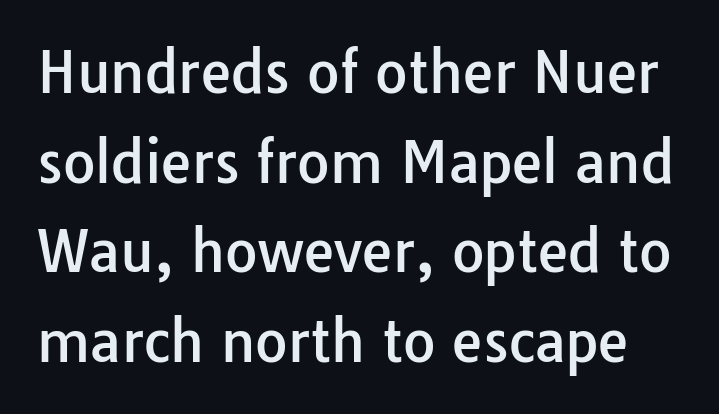
Q: Is the text italic (slanted)? A: No, it is upright.
Q: Is the typeface a serif or a sans-serif typeface? A: Sans-serif.
Q: Is the text underlined? A: No.
Q: Is the spacing between letters normal or unusually wide? A: Normal.
Q: Is the spacing between lines tight, normal or loose? A: Normal.
Q: Width (condensed, normal, or wide)? A: Normal.
Q: Stroke contrast? A: Low.
Q: x-height? A: Medium.
Q: Monospaced? A: No.
